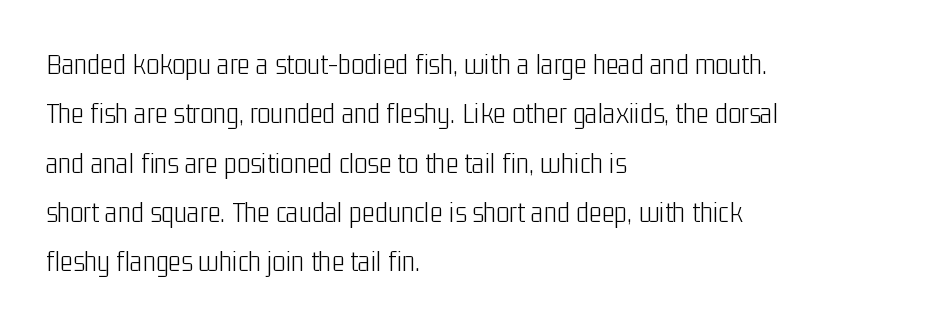
The image shows 31 px light, condensed sans-serif type, upright; set left-aligned, normal line spacing (1.59x), normal letter spacing, not underlined; low stroke contrast and a medium x-height.
